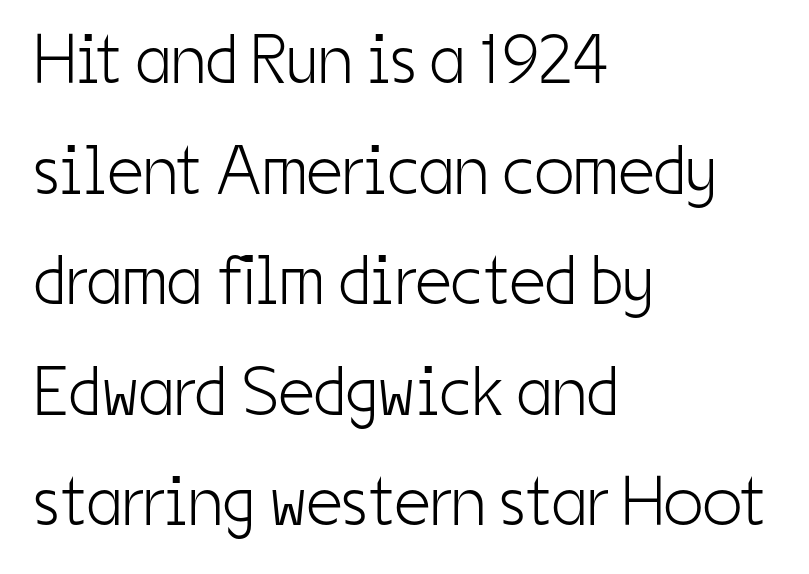
The image shows 70 px light, condensed sans-serif type, upright; set left-aligned, normal line spacing (1.58x), normal letter spacing, not underlined; low stroke contrast and a medium x-height.
